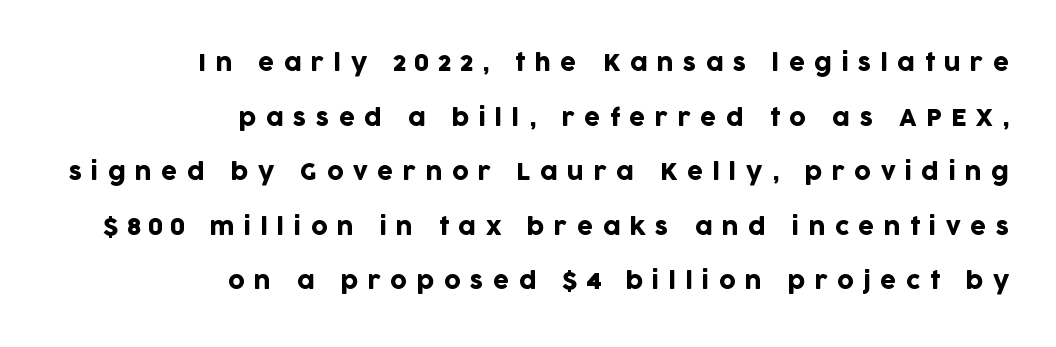
{"italic": "no", "underline": "no", "align": "right", "line_spacing": "loose", "line_spacing_ratio": 2.37, "letter_spacing": "wide", "letter_spacing_em": 0.41, "glyph_px": 23}
